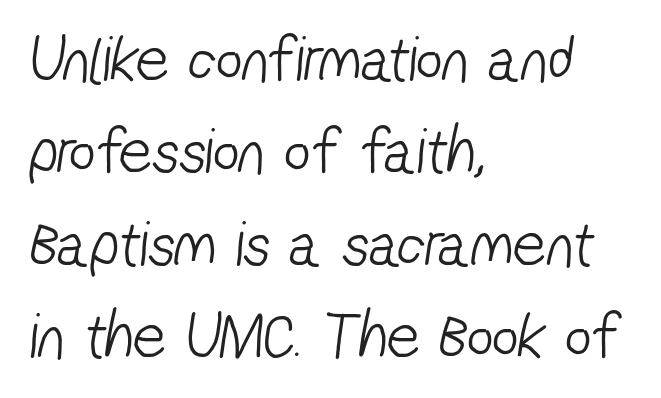
{"serif": "no", "bold": "no", "weight": "light", "width": "condensed", "stroke_contrast": "low", "x_height": "medium", "monospaced": "no", "underline": "no", "align": "left", "line_spacing": "normal", "line_spacing_ratio": 1.42, "letter_spacing": "normal", "letter_spacing_em": 0.0, "glyph_px": 65}
